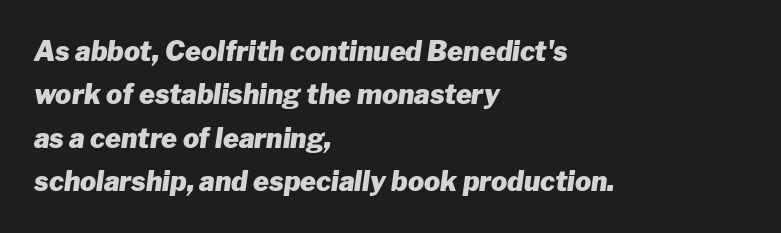
{"italic": "yes", "lean": "right", "slant_degrees": 8, "bold": "yes", "underline": "no", "align": "left", "line_spacing": "normal", "line_spacing_ratio": 1.61, "letter_spacing": "normal", "letter_spacing_em": 0.0, "glyph_px": 27}
